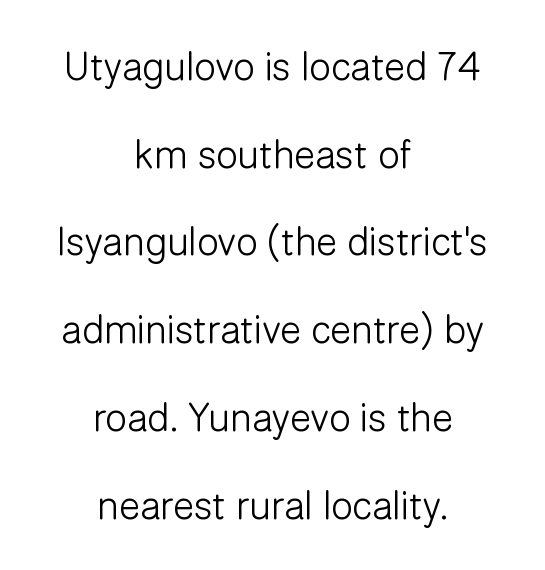
The image shows 39 px light sans-serif type, upright; set centered, loose line spacing (2.25x), normal letter spacing, not underlined; low stroke contrast and a medium x-height.
